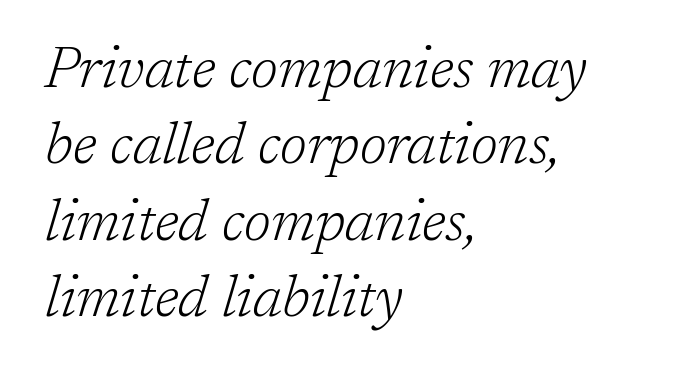
Just letters on the line, the space beneath them empty. Rows of type keep a routine distance in the vertical direction. Character widths vary here, with narrow letters taking less room than wide ones. Nobody touched the tracking dial on this one. The type family on display is of the serif kind. The strokes are not fattened; the text isn't bold.
